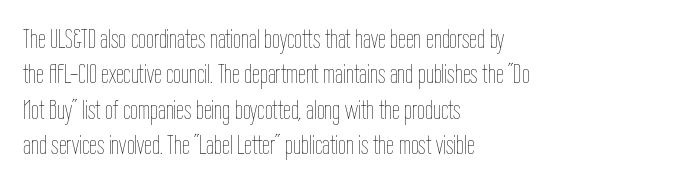
Q: Is the text bold? A: No.
Q: Is the text italic (slanted)? A: No, it is upright.
Q: Is the text underlined? A: No.
Q: How is the paragraph aligned? A: Left-aligned.
Q: Is the spacing between letters normal or unusually wide? A: Normal.
Q: Is the spacing between lines tight, normal or loose? A: Normal.
Q: Width (condensed, normal, or wide)? A: Condensed.
Q: Stroke contrast? A: Low.
Q: x-height? A: Medium.
Q: Monospaced? A: No.
